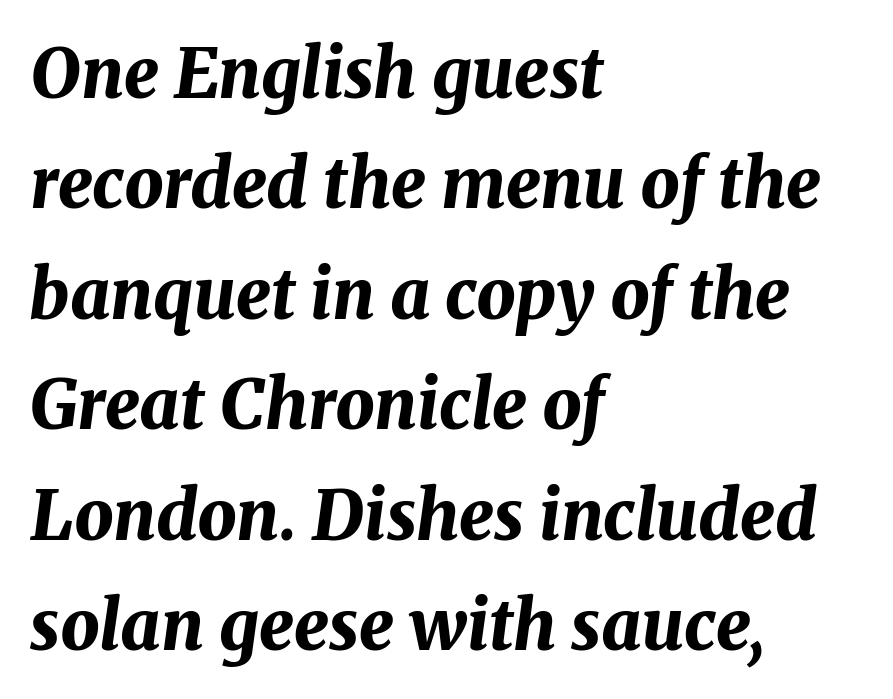
{"italic": "yes", "lean": "right", "slant_degrees": 8, "bold": "yes", "weight": "bold", "width": "normal", "stroke_contrast": "medium", "x_height": "medium", "monospaced": "no", "underline": "no", "align": "left", "line_spacing": "normal", "line_spacing_ratio": 1.6, "letter_spacing": "normal", "letter_spacing_em": 0.0, "glyph_px": 69}
